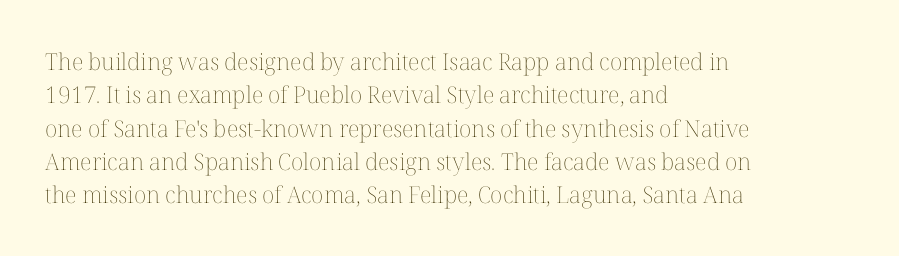
{"italic": "no", "bold": "no", "underline": "no", "align": "left", "line_spacing": "normal", "line_spacing_ratio": 1.45, "letter_spacing": "normal", "letter_spacing_em": 0.0, "glyph_px": 23}
